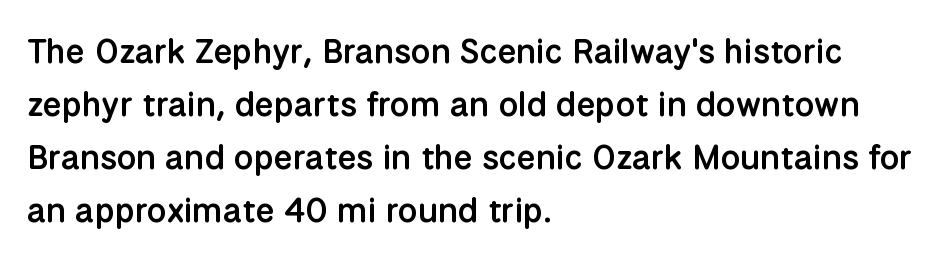
Quick note: underline off. Tracking here is standard; glyphs follow each other at the usual distance. One glance says typical: line gaps are just what's usual. Looks like regular typesetting: each glyph gets only the width it needs. The font is running at a semibold setting, under full bold. Classification — sans serif.
